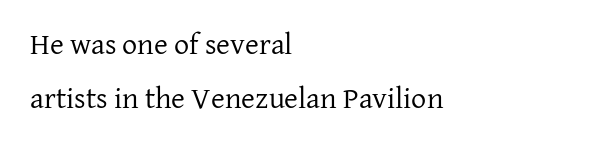
The image shows 30 px regular-weight serif type, upright; set left-aligned, line spacing 1.79x, normal letter spacing, not underlined; low stroke contrast and a medium x-height.
